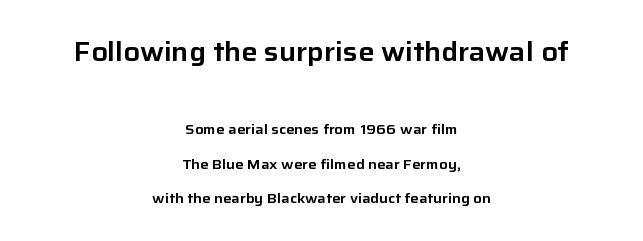
Q: Is the text italic (slanted)? A: No, it is upright.
Q: Is the text underlined? A: No.
Q: How is the paragraph aligned? A: Centered.
Q: Is the spacing between letters normal or unusually wide? A: Normal.
Q: Is the spacing between lines tight, normal or loose? A: Loose.
Q: Which block of text is set in a larger size, the first (top) or the second (bottom)? A: The first (top) one.
